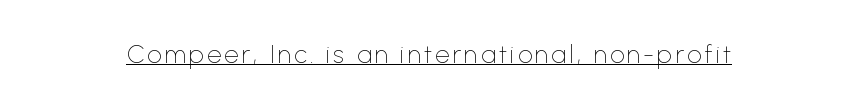
The image shows 25 px text type, upright; set underlined.
